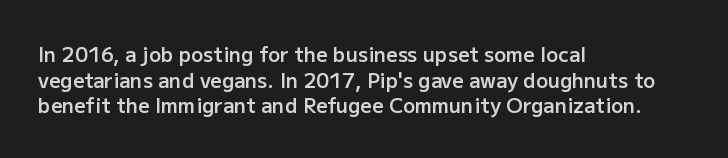
Q: Is the text bold? A: Semi-bold.
Q: Is the text italic (slanted)? A: No, it is upright.
Q: Is the text underlined? A: No.
Q: How is the paragraph aligned? A: Left-aligned.
Q: Is the spacing between letters normal or unusually wide? A: Normal.
Q: Is the spacing between lines tight, normal or loose? A: Normal.
